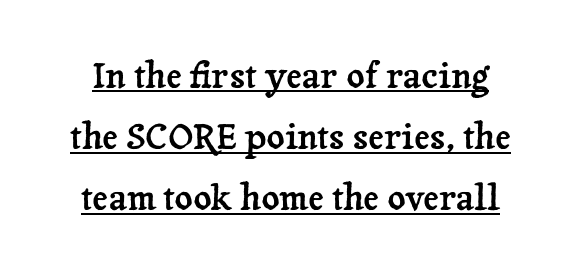
Posture: upright roman. The designer went with a serif here, giving each stem small feet. The typesetter has applied underlining to the passage shown. Varying glyph widths throughout — classic text-font behaviour.
